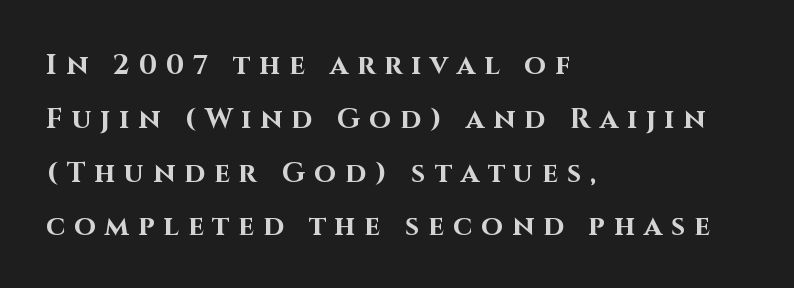
Q: Is the text bold? A: Yes.
Q: Is the text italic (slanted)? A: No, it is upright.
Q: Is the typeface a serif or a sans-serif typeface? A: Sans-serif.
Q: Is the text underlined? A: No.
Q: How is the paragraph aligned? A: Left-aligned.
Q: Is the spacing between letters normal or unusually wide? A: Unusually wide.
Q: Is the spacing between lines tight, normal or loose? A: Loose.
Q: Width (condensed, normal, or wide)? A: Normal.
Q: Stroke contrast? A: High.
Q: x-height? A: Large.
Q: Monospaced? A: No.
